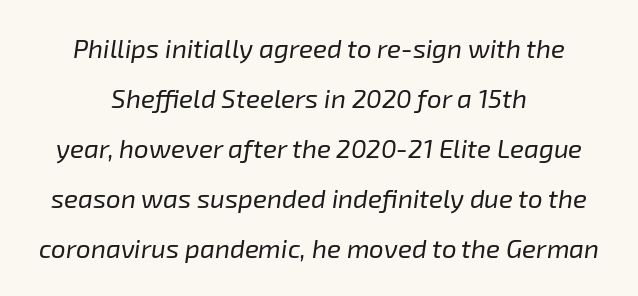
Q: Is the text bold? A: No.
Q: Is the text italic (slanted)? A: Yes, it leans right by about 8 degrees.
Q: Is the text underlined? A: No.
Q: How is the paragraph aligned? A: Centered.
Q: Is the spacing between letters normal or unusually wide? A: Normal.
Q: Is the spacing between lines tight, normal or loose? A: Loose.
